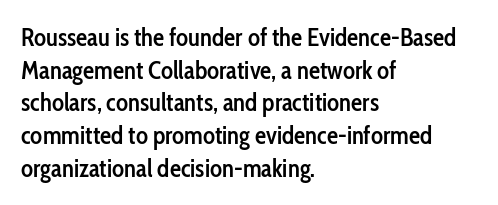
{"italic": "no", "bold": "semi", "underline": "no", "align": "left", "line_spacing": "normal", "line_spacing_ratio": 1.31, "letter_spacing": "normal", "letter_spacing_em": 0.0, "glyph_px": 25}
